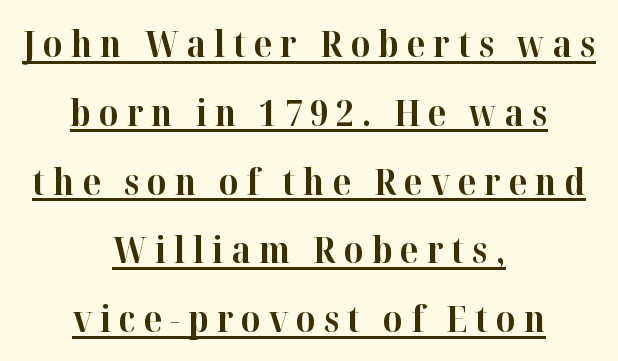
Q: Is the text bold? A: Yes.
Q: Is the text italic (slanted)? A: No, it is upright.
Q: Is the typeface a serif or a sans-serif typeface? A: Serif.
Q: Is the text underlined? A: Yes.
Q: How is the paragraph aligned? A: Centered.
Q: Is the spacing between letters normal or unusually wide? A: Unusually wide.
Q: Width (condensed, normal, or wide)? A: Normal.
Q: Stroke contrast? A: High.
Q: x-height? A: Medium.
Q: Monospaced? A: No.
